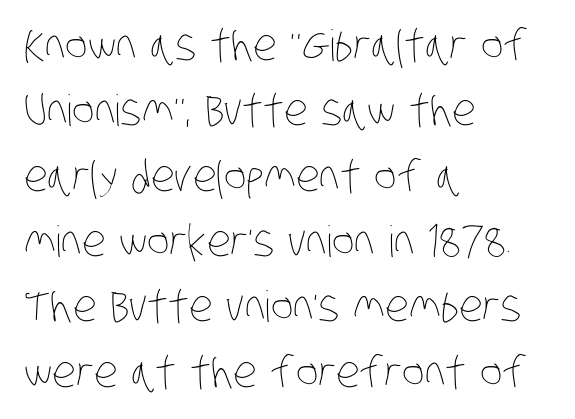
Q: Is the text bold? A: No.
Q: Is the text underlined? A: No.
Q: How is the paragraph aligned? A: Left-aligned.
Q: Is the spacing between letters normal or unusually wide? A: Normal.
Q: Is the spacing between lines tight, normal or loose? A: Normal.
Q: Width (condensed, normal, or wide)? A: Condensed.
Q: Stroke contrast? A: Low.
Q: x-height? A: Large.
Q: Monospaced? A: No.
